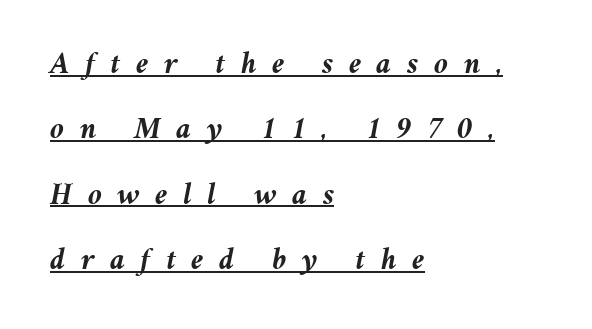
A continuous stroke trails under the words, as in a hyperlink. How would I describe the line gaps? Wide and relaxed. The font is running at its bold setting. Casual observation: everything's shoved over to the left. A typesetter would call this proportional, since set widths differ per character.
